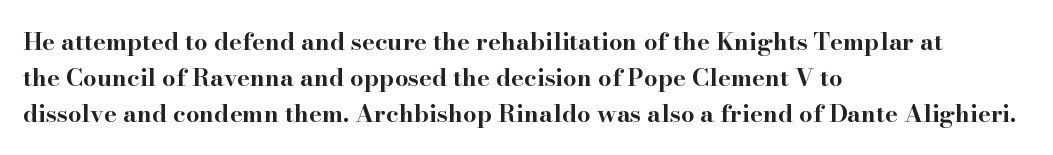
Q: Is the text bold? A: Yes.
Q: Is the text italic (slanted)? A: No, it is upright.
Q: Is the text underlined? A: No.
Q: How is the paragraph aligned? A: Left-aligned.
Q: Is the spacing between letters normal or unusually wide? A: Normal.
Q: Is the spacing between lines tight, normal or loose? A: Normal.
